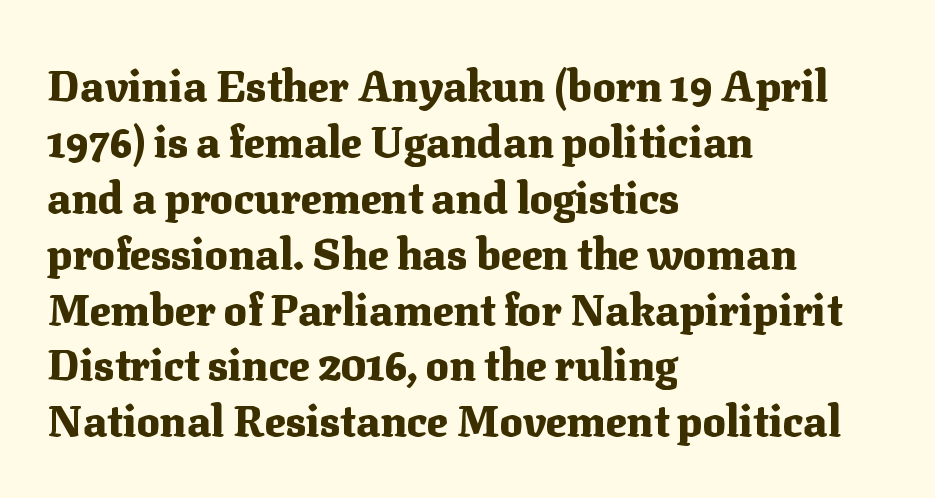
{"serif": "yes", "italic": "no", "bold": "yes", "weight": "heavy", "width": "normal", "stroke_contrast": "medium", "x_height": "medium", "monospaced": "no", "underline": "no", "align": "left", "line_spacing": "normal", "line_spacing_ratio": 1.3, "letter_spacing": "normal", "letter_spacing_em": 0.0, "glyph_px": 43}
